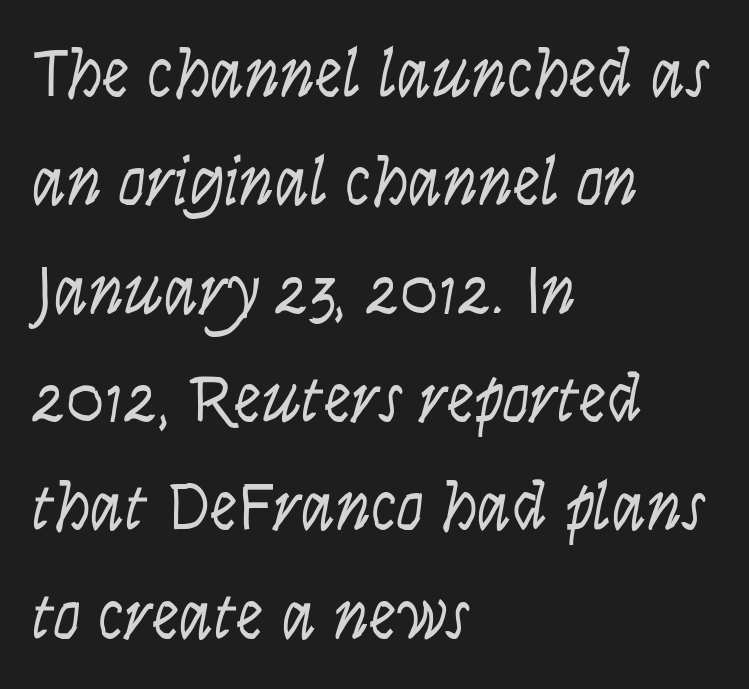
{"serif": "no", "bold": "no", "weight": "light", "width": "condensed", "stroke_contrast": "low", "x_height": "large", "monospaced": "no", "underline": "no", "align": "left", "line_spacing": "normal", "line_spacing_ratio": 1.57, "letter_spacing": "normal", "letter_spacing_em": 0.0, "glyph_px": 69}
